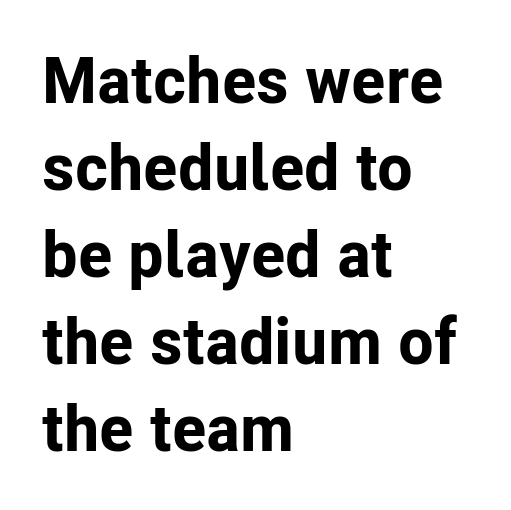
Q: Is the text bold? A: Yes.
Q: Is the text italic (slanted)? A: No, it is upright.
Q: Is the typeface a serif or a sans-serif typeface? A: Sans-serif.
Q: Is the text underlined? A: No.
Q: How is the paragraph aligned? A: Left-aligned.
Q: Is the spacing between letters normal or unusually wide? A: Normal.
Q: Is the spacing between lines tight, normal or loose? A: Normal.
Q: Width (condensed, normal, or wide)? A: Normal.
Q: Stroke contrast? A: Low.
Q: x-height? A: Medium.
Q: Monospaced? A: No.
